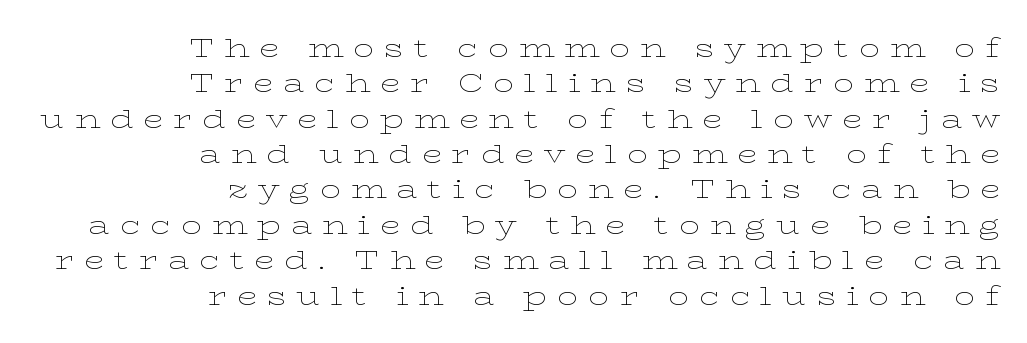
The image shows 26 px text type, upright; set right-aligned, normal line spacing (1.36x), unusually wide letter spacing (+0.38 em), not underlined.
